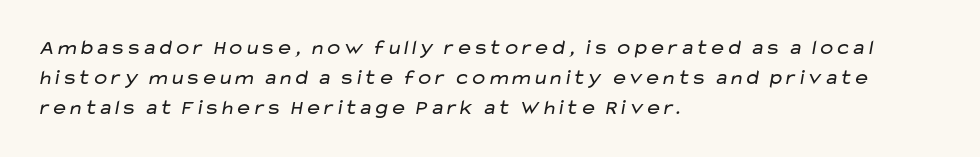
{"bold": "no", "underline": "no", "align": "left", "line_spacing": "normal", "line_spacing_ratio": 1.44, "letter_spacing": "normal", "letter_spacing_em": 0.0, "glyph_px": 21}
